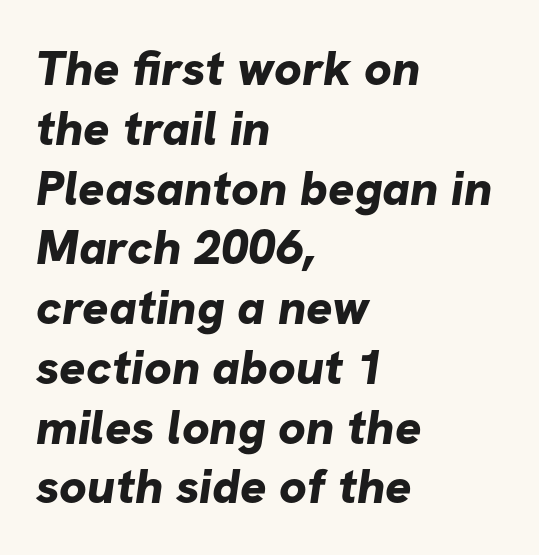
Q: Is the text bold? A: Yes.
Q: Is the typeface a serif or a sans-serif typeface? A: Sans-serif.
Q: Is the text underlined? A: No.
Q: How is the paragraph aligned? A: Left-aligned.
Q: Is the spacing between letters normal or unusually wide? A: Normal.
Q: Width (condensed, normal, or wide)? A: Normal.
Q: Stroke contrast? A: Low.
Q: x-height? A: Medium.
Q: Monospaced? A: No.
